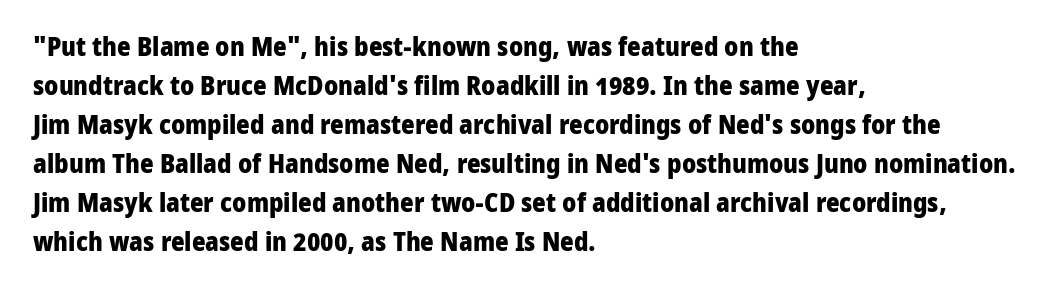
Q: Is the text bold? A: Yes.
Q: Is the text italic (slanted)? A: No, it is upright.
Q: Is the text underlined? A: No.
Q: How is the paragraph aligned? A: Left-aligned.
Q: Is the spacing between letters normal or unusually wide? A: Normal.
Q: Is the spacing between lines tight, normal or loose? A: Normal.
